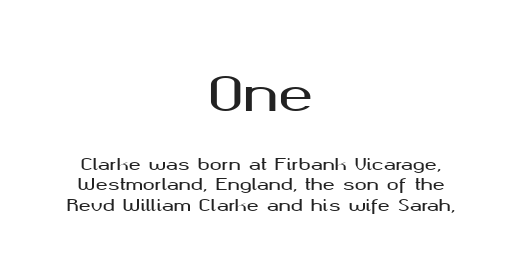
Q: Is the text italic (slanted)? A: No, it is upright.
Q: Is the typeface a serif or a sans-serif typeface? A: Sans-serif.
Q: Is the text underlined? A: No.
Q: How is the paragraph aligned? A: Centered.
Q: Is the spacing between letters normal or unusually wide? A: Normal.
Q: Is the spacing between lines tight, normal or loose? A: Normal.
Q: Which block of text is set in a larger size, the first (top) or the second (bottom)? A: The first (top) one.
Q: Width (condensed, normal, or wide)? A: Wide.
Q: Stroke contrast? A: Medium.
Q: x-height? A: Medium.
Q: Monospaced? A: No.
